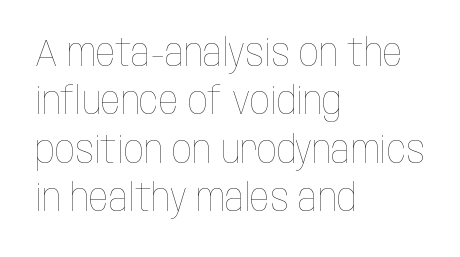
The image shows 39 px thin, condensed type, upright; set left-aligned, line spacing 1.24x, normal letter spacing, not underlined; low stroke contrast and a large x-height.
